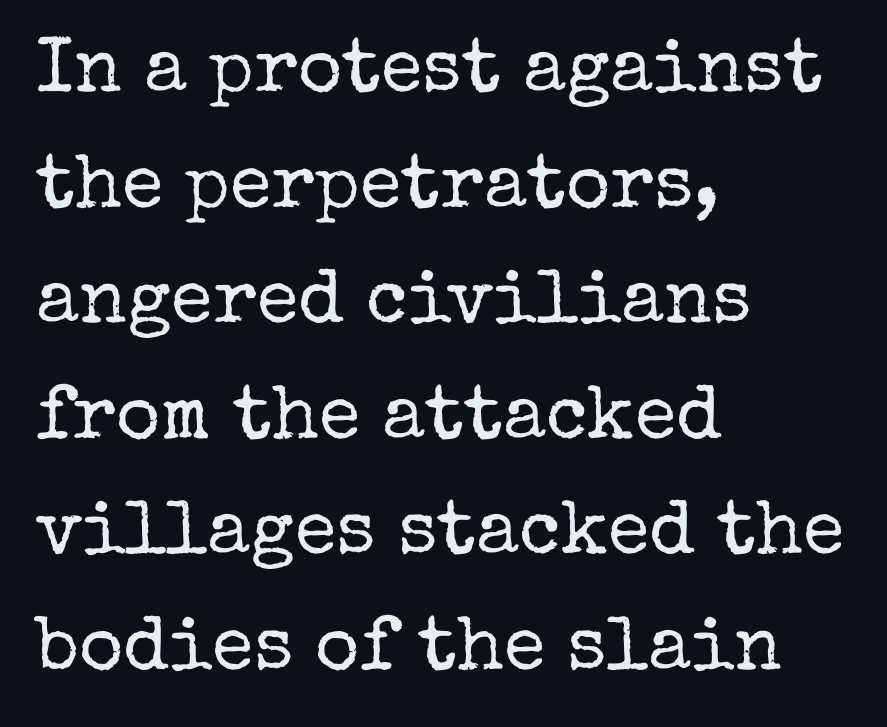
{"serif": "yes", "italic": "no", "bold": "no", "weight": "regular", "width": "normal", "stroke_contrast": "low", "x_height": "medium", "monospaced": "no", "underline": "no", "align": "left", "line_spacing": "normal", "line_spacing_ratio": 1.52, "letter_spacing": "normal", "letter_spacing_em": 0.0, "glyph_px": 76}
